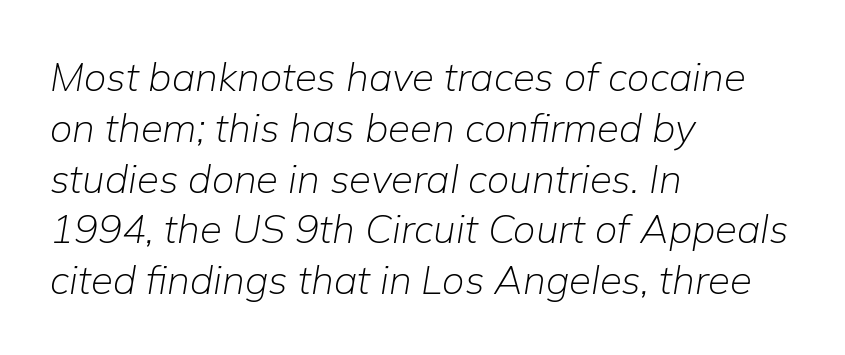
Q: Is the text bold? A: No.
Q: Is the text italic (slanted)? A: Yes, it leans right by about 9 degrees.
Q: Is the text underlined? A: No.
Q: How is the paragraph aligned? A: Left-aligned.
Q: Is the spacing between letters normal or unusually wide? A: Normal.
Q: Is the spacing between lines tight, normal or loose? A: Normal.
Q: Width (condensed, normal, or wide)? A: Normal.
Q: Stroke contrast? A: Low.
Q: x-height? A: Medium.
Q: Monospaced? A: No.
